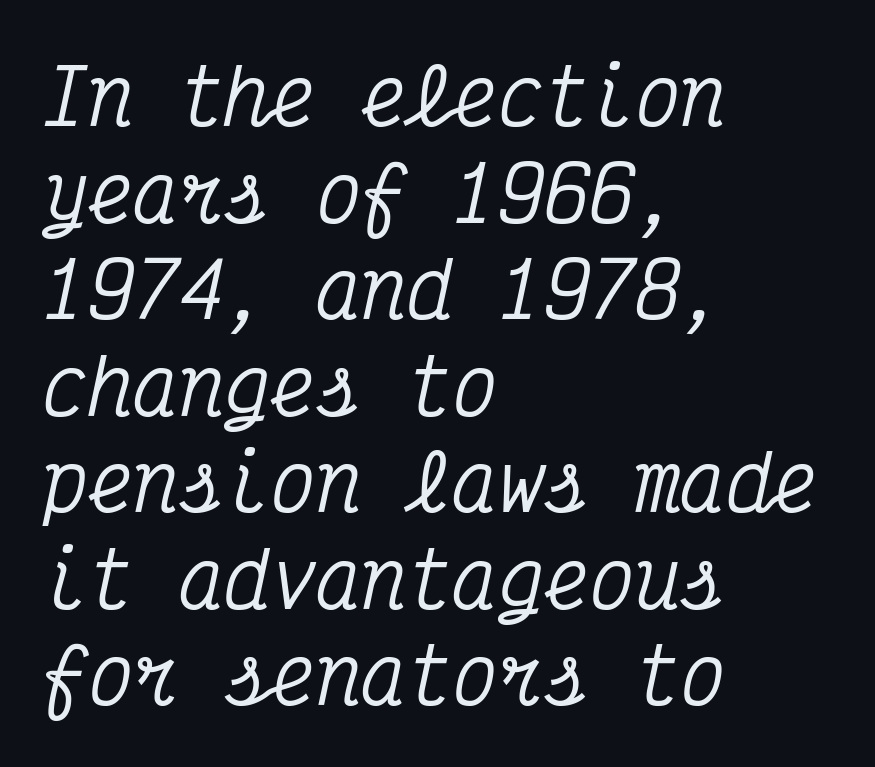
Q: Is the text italic (slanted)? A: Yes, it leans right by about 12 degrees.
Q: Is the typeface a serif or a sans-serif typeface? A: Serif.
Q: Is the text underlined? A: No.
Q: How is the paragraph aligned? A: Left-aligned.
Q: Is the spacing between letters normal or unusually wide? A: Normal.
Q: Is the spacing between lines tight, normal or loose? A: Normal.
Q: Width (condensed, normal, or wide)? A: Condensed.
Q: Stroke contrast? A: Medium.
Q: x-height? A: Medium.
Q: Monospaced? A: Yes.
